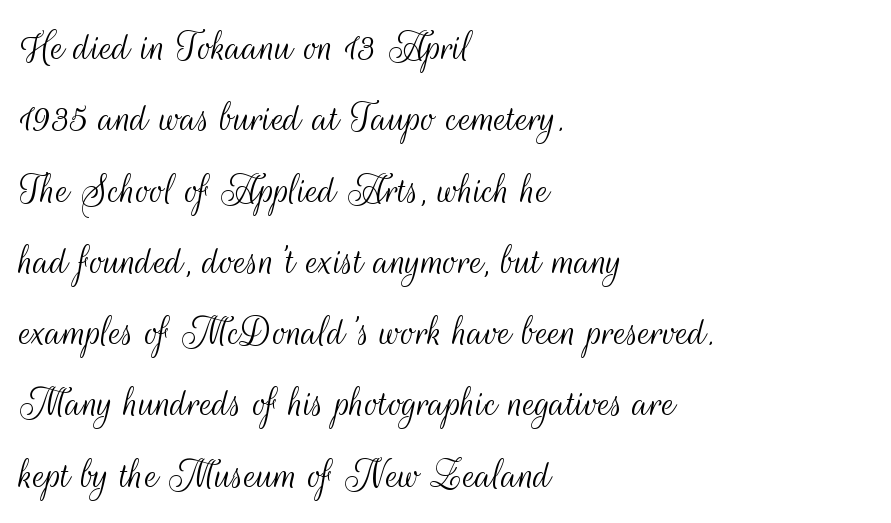
The image shows 46 px light, condensed sans-serif type; set left-aligned, normal line spacing (1.55x), normal letter spacing, not underlined; medium stroke contrast and a small x-height.
